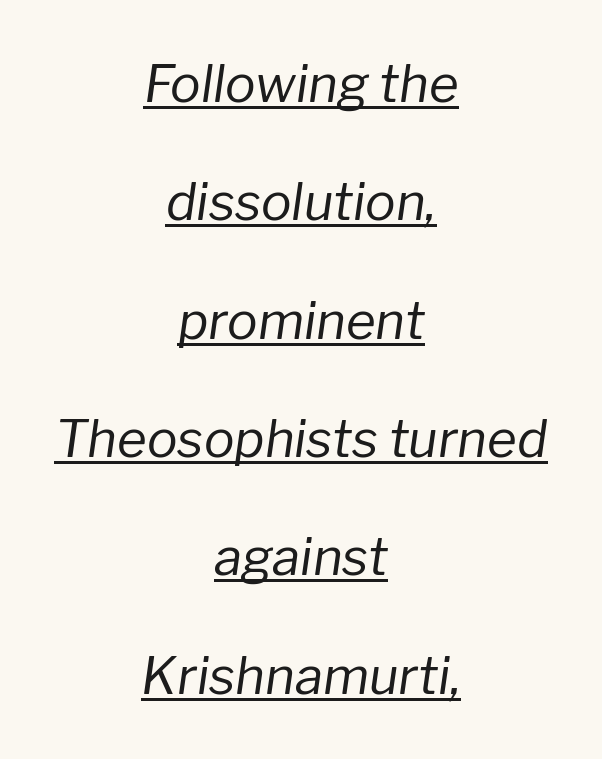
{"italic": "yes", "lean": "right", "slant_degrees": 8, "bold": "no", "weight": "regular", "width": "normal", "stroke_contrast": "low", "x_height": "medium", "monospaced": "no", "underline": "yes", "align": "center", "line_spacing": "loose", "line_spacing_ratio": 2.32, "letter_spacing": "normal", "letter_spacing_em": 0.0, "glyph_px": 51}
